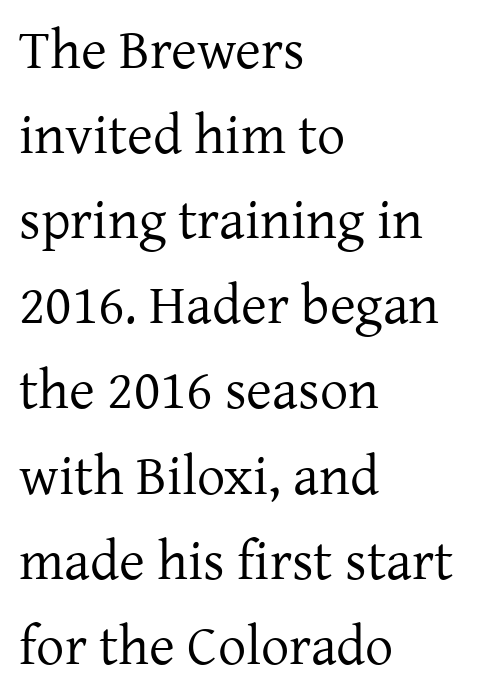
Q: Is the text bold? A: No.
Q: Is the text italic (slanted)? A: No, it is upright.
Q: Is the typeface a serif or a sans-serif typeface? A: Serif.
Q: Is the text underlined? A: No.
Q: How is the paragraph aligned? A: Left-aligned.
Q: Is the spacing between letters normal or unusually wide? A: Normal.
Q: Is the spacing between lines tight, normal or loose? A: Normal.
Q: Width (condensed, normal, or wide)? A: Normal.
Q: Stroke contrast? A: Low.
Q: x-height? A: Medium.
Q: Monospaced? A: No.
